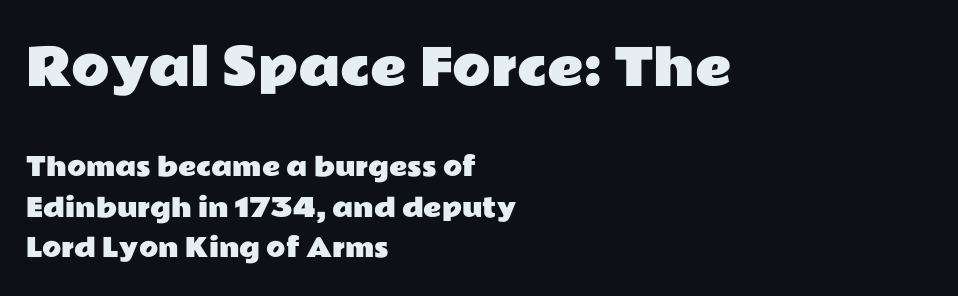
How would I describe the line gaps? Plain and ordinary. Note: no serifs on the glyphs. The zone under the glyphs is completely vacant. Tracking here is standard; glyphs follow each other at the usual distance. In CSS terms this would be text-align: left.
